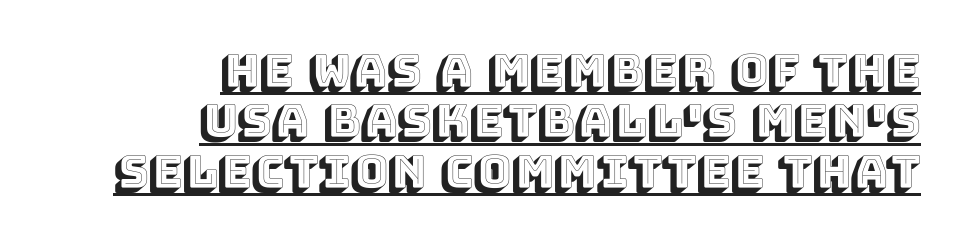
The image shows 45 px text type, upright; set right-aligned, tight line spacing (1.12x), normal letter spacing, underlined; a large x-height.
